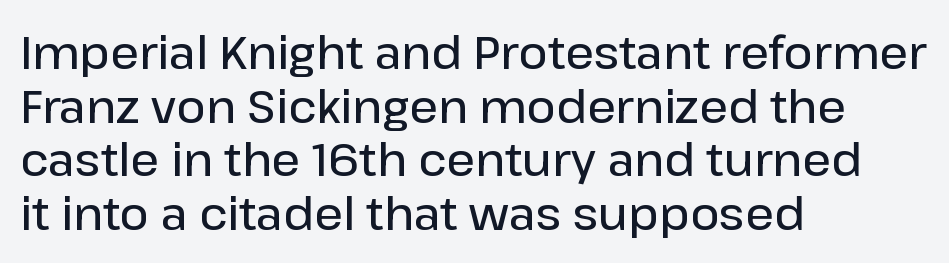
Q: Is the text bold? A: Semi-bold.
Q: Is the text italic (slanted)? A: No, it is upright.
Q: Is the typeface a serif or a sans-serif typeface? A: Sans-serif.
Q: Is the text underlined? A: No.
Q: How is the paragraph aligned? A: Left-aligned.
Q: Is the spacing between letters normal or unusually wide? A: Normal.
Q: Width (condensed, normal, or wide)? A: Normal.
Q: Stroke contrast? A: Low.
Q: x-height? A: Medium.
Q: Monospaced? A: No.
